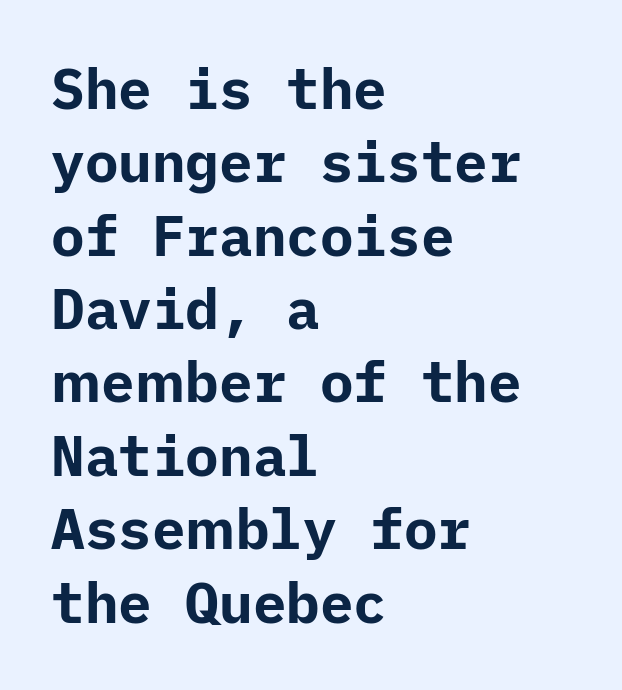
Q: Is the text bold? A: Yes.
Q: Is the text italic (slanted)? A: No, it is upright.
Q: Is the typeface a serif or a sans-serif typeface? A: Sans-serif.
Q: Is the text underlined? A: No.
Q: How is the paragraph aligned? A: Left-aligned.
Q: Is the spacing between letters normal or unusually wide? A: Normal.
Q: Is the spacing between lines tight, normal or loose? A: Normal.
Q: Width (condensed, normal, or wide)? A: Normal.
Q: Stroke contrast? A: Low.
Q: x-height? A: Medium.
